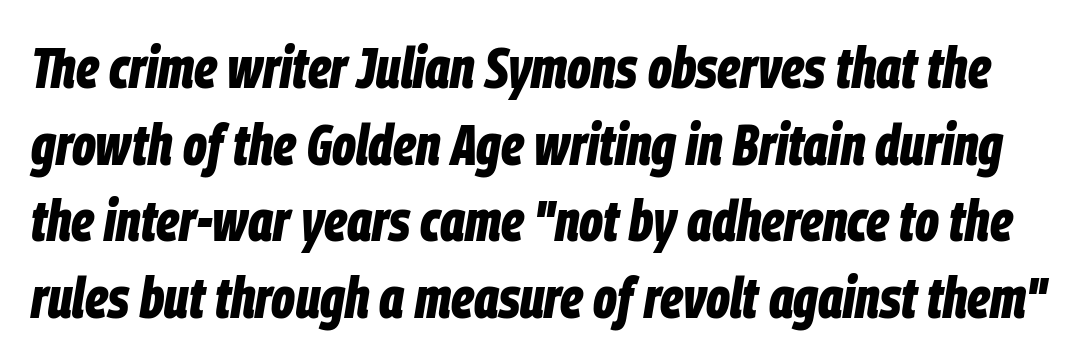
The image shows 58 px bold, condensed type, italic (leaning right); set normal line spacing (1.32x), normal letter spacing, not underlined; low stroke contrast and a large x-height.
